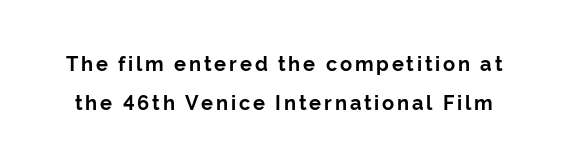
The image shows 20 px bold type, upright; set loose line spacing (1.94x), not underlined.
